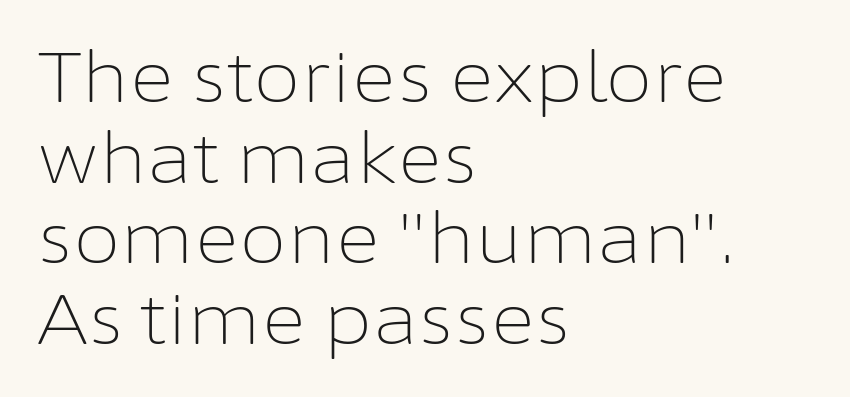
{"serif": "no", "italic": "no", "bold": "no", "weight": "light", "width": "normal", "stroke_contrast": "low", "x_height": "medium", "monospaced": "no", "underline": "no", "align": "left", "line_spacing_ratio": 1.17, "letter_spacing": "normal", "letter_spacing_em": 0.0, "glyph_px": 69}
